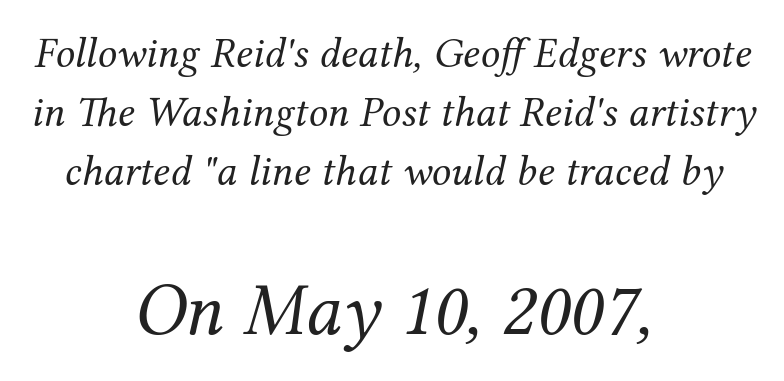
The image shows 76 px regular-weight serif type, italic (leaning right); set centered, normal line spacing (1.37x), normal letter spacing, not underlined; the second (bottom) block is 1.77x larger; medium stroke contrast and a medium x-height.
